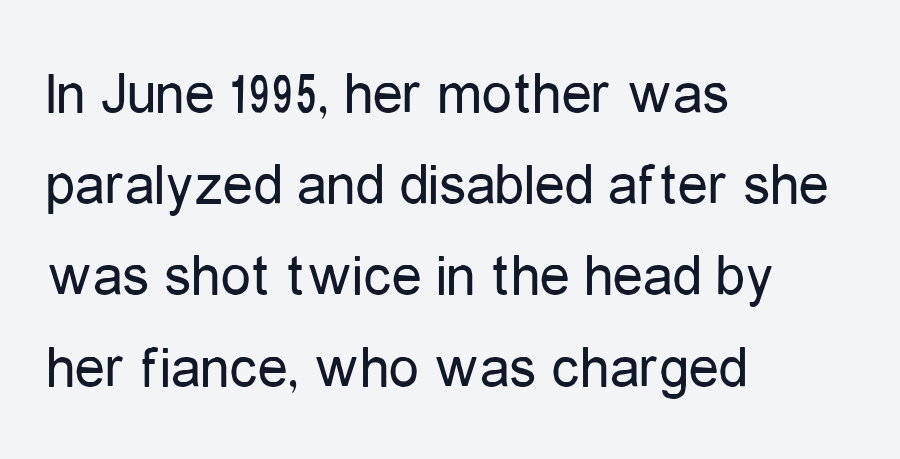
{"serif": "no", "italic": "no", "bold": "no", "weight": "regular", "width": "condensed", "stroke_contrast": "low", "x_height": "medium", "monospaced": "no", "underline": "no", "align": "left", "line_spacing": "normal", "line_spacing_ratio": 1.52, "letter_spacing": "normal", "letter_spacing_em": 0.0, "glyph_px": 60}
